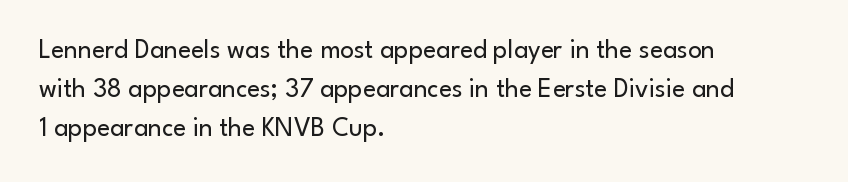
{"italic": "no", "bold": "no", "underline": "no", "align": "left", "line_spacing": "normal", "line_spacing_ratio": 1.45, "letter_spacing": "normal", "letter_spacing_em": 0.0, "glyph_px": 27}
